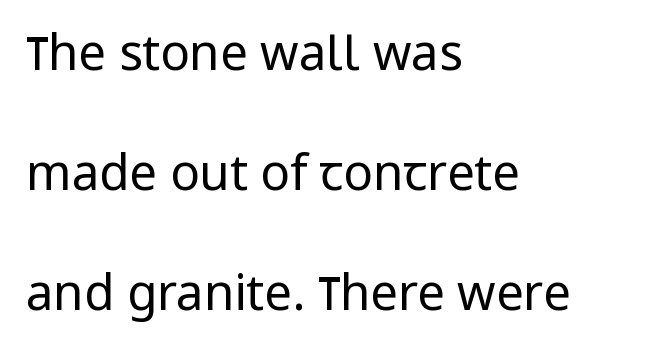
Q: Is the text bold? A: No.
Q: Is the text italic (slanted)? A: No, it is upright.
Q: Is the typeface a serif or a sans-serif typeface? A: Sans-serif.
Q: Is the text underlined? A: No.
Q: How is the paragraph aligned? A: Left-aligned.
Q: Is the spacing between letters normal or unusually wide? A: Normal.
Q: Is the spacing between lines tight, normal or loose? A: Loose.
Q: Width (condensed, normal, or wide)? A: Normal.
Q: Stroke contrast? A: Low.
Q: x-height? A: Medium.
Q: Monospaced? A: No.
